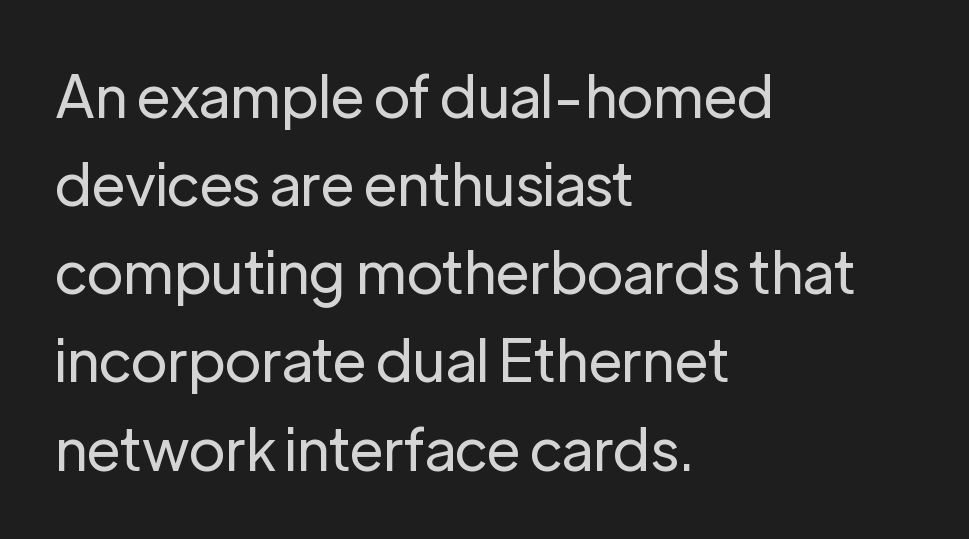
Check where the strokes stop: nothing finishes them off — pure sans. Every stem runs plumb, perpendicular to the baseline. Weight class: somewhere from thin through regular. Students, note that the glyphs here touch the page at normal intervals. The space directly below the letters is spotless.
